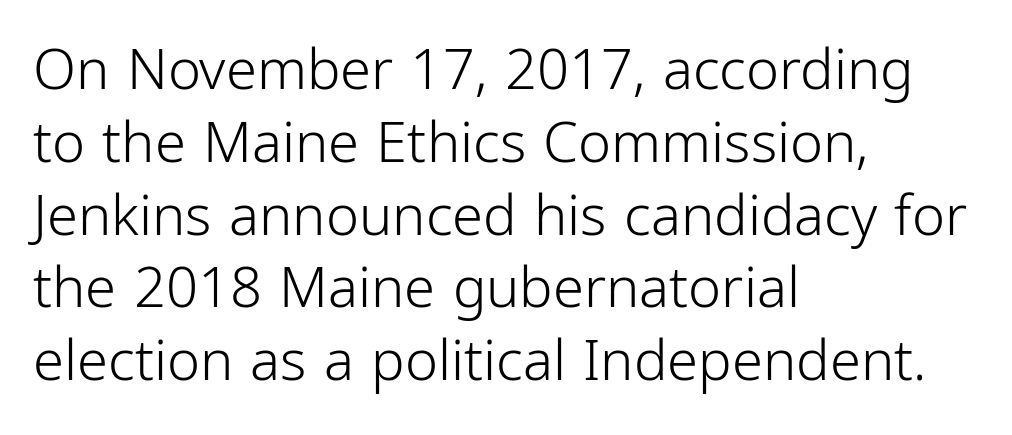
Q: Is the text bold? A: No.
Q: Is the text italic (slanted)? A: No, it is upright.
Q: Is the typeface a serif or a sans-serif typeface? A: Sans-serif.
Q: Is the text underlined? A: No.
Q: How is the paragraph aligned? A: Left-aligned.
Q: Is the spacing between letters normal or unusually wide? A: Normal.
Q: Is the spacing between lines tight, normal or loose? A: Normal.
Q: Width (condensed, normal, or wide)? A: Condensed.
Q: Stroke contrast? A: Low.
Q: x-height? A: Medium.
Q: Monospaced? A: No.
